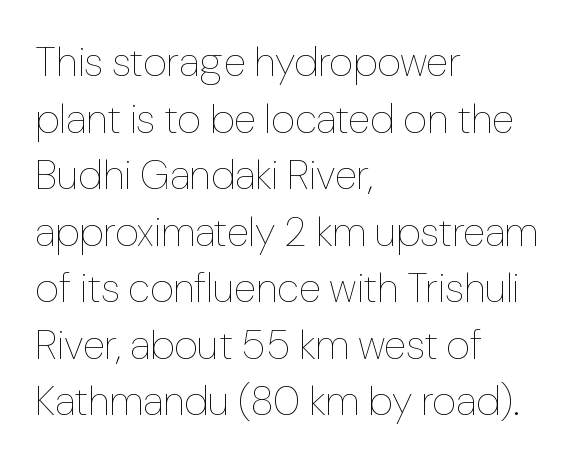
{"italic": "no", "bold": "no", "weight": "thin", "width": "normal", "stroke_contrast": "low", "x_height": "medium", "monospaced": "no", "underline": "no", "align": "left", "line_spacing": "normal", "line_spacing_ratio": 1.38, "letter_spacing": "normal", "letter_spacing_em": 0.0, "glyph_px": 41}
